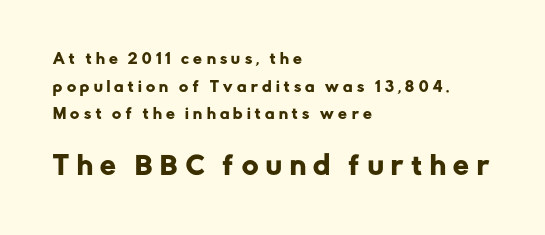
Q: Is the text italic (slanted)? A: No, it is upright.
Q: Is the text underlined? A: No.
Q: How is the paragraph aligned? A: Left-aligned.
Q: Is the spacing between letters normal or unusually wide? A: Unusually wide.
Q: Is the spacing between lines tight, normal or loose? A: Loose.
Q: Which block of text is set in a larger size, the first (top) or the second (bottom)? A: The second (bottom) one.
